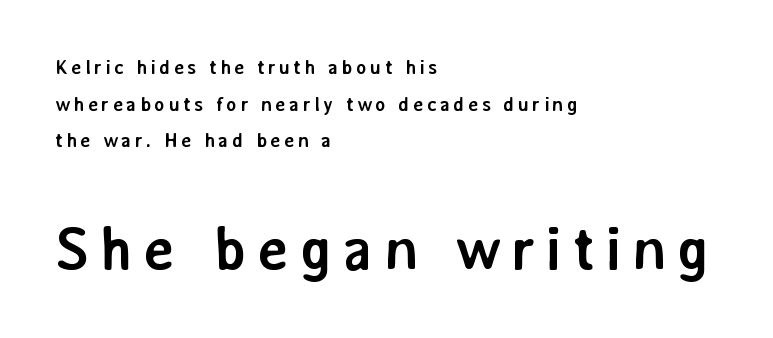
Unmarked baselines from the first word to the last. Short and long lines alike share a common starting point at left. No italicization has been applied; the sample stays upright. Is this a fixed-width face? No — the glyphs have proportional, varying widths. Chunky letters — that's bold for sure. Nope, no serifs anywhere on these letters.
